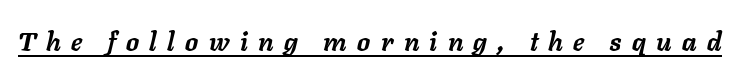
{"italic": "yes", "lean": "right", "slant_degrees": 11, "bold": "yes", "underline": "yes", "letter_spacing": "wide", "letter_spacing_em": 0.4, "glyph_px": 26}
